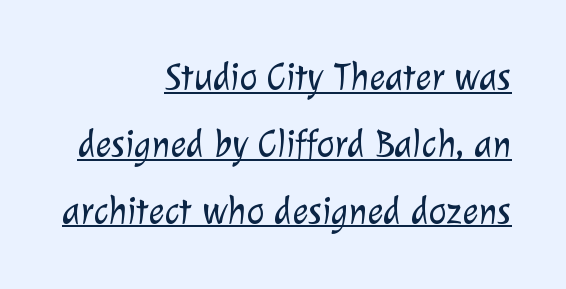
Q: Is the text bold? A: No.
Q: Is the typeface a serif or a sans-serif typeface? A: Sans-serif.
Q: Is the text underlined? A: Yes.
Q: How is the paragraph aligned? A: Right-aligned.
Q: Is the spacing between letters normal or unusually wide? A: Normal.
Q: Width (condensed, normal, or wide)? A: Normal.
Q: Stroke contrast? A: Low.
Q: x-height? A: Medium.
Q: Monospaced? A: No.
